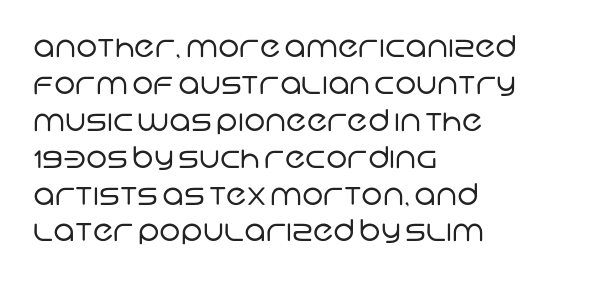
{"serif": "no", "bold": "no", "weight": "regular", "width": "normal", "stroke_contrast": "low", "x_height": "large", "monospaced": "no", "underline": "no", "align": "left", "line_spacing_ratio": 1.23, "letter_spacing": "normal", "letter_spacing_em": 0.0, "glyph_px": 30}
